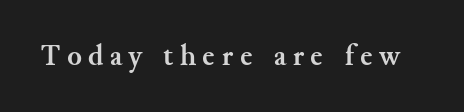
The image shows 30 px semibold serif type, upright; set unusually wide letter spacing (+0.22 em), not underlined; medium stroke contrast and a small x-height.
